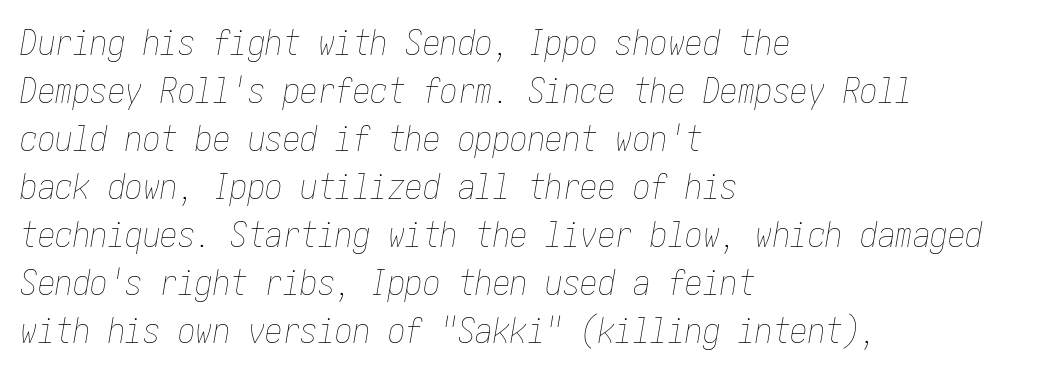
{"italic": "yes", "lean": "right", "slant_degrees": 10, "bold": "no", "weight": "thin", "width": "condensed", "stroke_contrast": "low", "x_height": "medium", "underline": "no", "align": "left", "line_spacing": "normal", "line_spacing_ratio": 1.37, "letter_spacing": "normal", "letter_spacing_em": 0.0, "glyph_px": 35}
